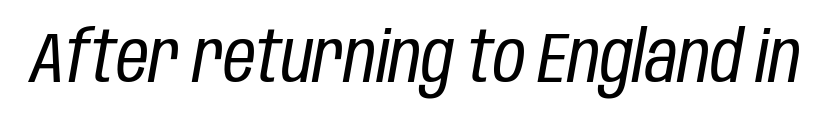
Q: Is the text bold? A: No.
Q: Is the text italic (slanted)? A: Yes, it leans right by about 10 degrees.
Q: Is the text underlined? A: No.
Q: Is the spacing between letters normal or unusually wide? A: Normal.
Q: Width (condensed, normal, or wide)? A: Condensed.
Q: Stroke contrast? A: Low.
Q: x-height? A: Large.
Q: Monospaced? A: No.
